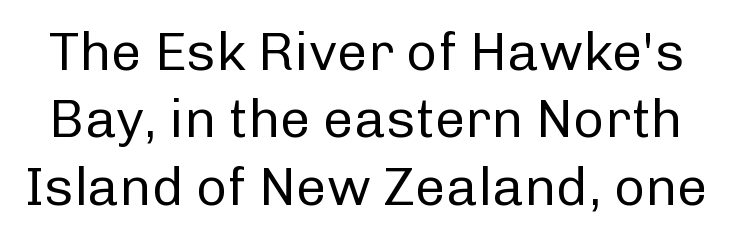
{"serif": "no", "italic": "no", "bold": "no", "weight": "regular", "width": "normal", "stroke_contrast": "low", "x_height": "medium", "monospaced": "no", "underline": "no", "line_spacing": "normal", "line_spacing_ratio": 1.25, "letter_spacing": "normal", "letter_spacing_em": 0.0, "glyph_px": 54}
